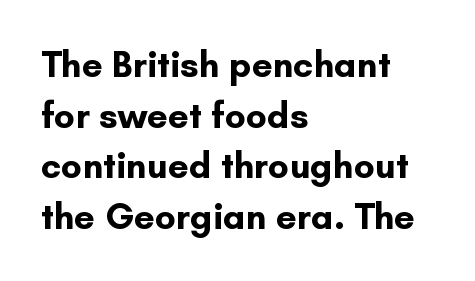
These lines carry a lot of weight — the face is fully bold. Line spacing here is normal. The rag falls on the right side of this text block. The letters advance in unequal steps, a hallmark of proportional type. Underlining? Definitely not there.
